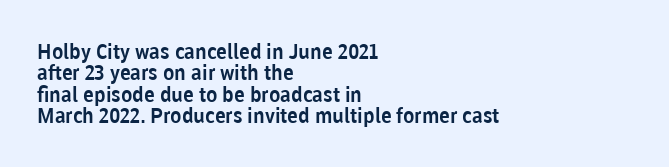
{"italic": "no", "underline": "no", "align": "left", "line_spacing": "tight", "line_spacing_ratio": 1.02, "letter_spacing": "normal", "letter_spacing_em": 0.0, "glyph_px": 21}
